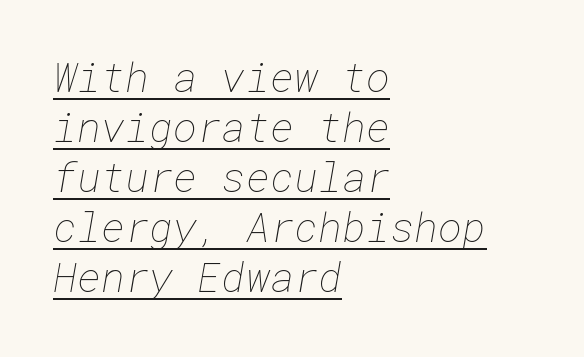
Q: Is the text bold? A: No.
Q: Is the text underlined? A: Yes.
Q: How is the paragraph aligned? A: Left-aligned.
Q: Is the spacing between letters normal or unusually wide? A: Normal.
Q: Width (condensed, normal, or wide)? A: Normal.
Q: Stroke contrast? A: Low.
Q: x-height? A: Medium.
